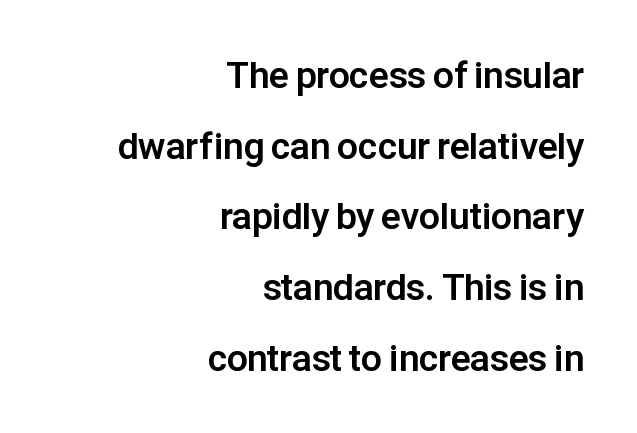
Type style note: lacks serifs. This sample is right-justified, so line beginnings fall wherever the words allow. Every stem runs plumb, perpendicular to the baseline. Here the glyphs are tracked normally, forming tight word shapes. The letters advance in unequal steps, a hallmark of proportional type.
